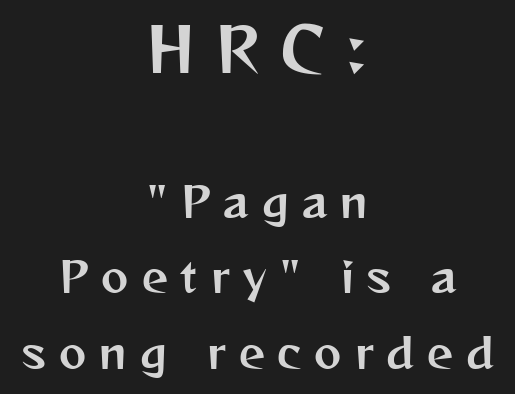
Q: Is the text italic (slanted)? A: No, it is upright.
Q: Is the typeface a serif or a sans-serif typeface? A: Sans-serif.
Q: Is the text underlined? A: No.
Q: How is the paragraph aligned? A: Centered.
Q: Is the spacing between letters normal or unusually wide? A: Unusually wide.
Q: Which block of text is set in a larger size, the first (top) or the second (bottom)? A: The first (top) one.
Q: Width (condensed, normal, or wide)? A: Normal.
Q: Stroke contrast? A: Medium.
Q: x-height? A: Medium.
Q: Monospaced? A: No.
